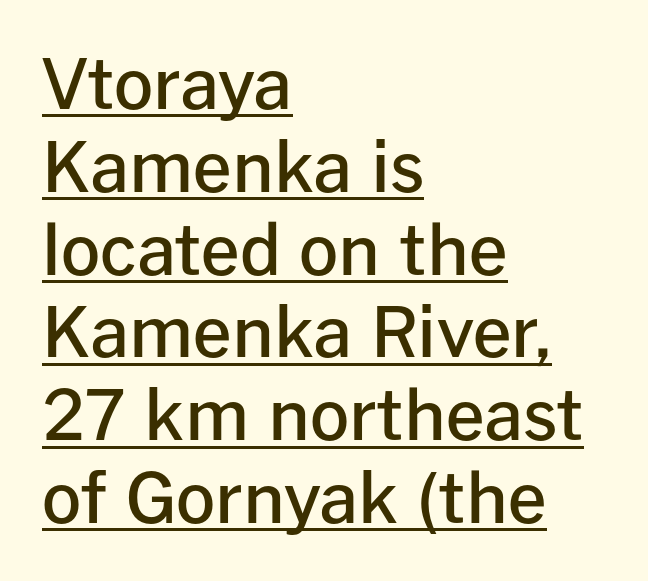
Q: Is the text bold? A: Semi-bold.
Q: Is the text italic (slanted)? A: No, it is upright.
Q: Is the typeface a serif or a sans-serif typeface? A: Sans-serif.
Q: Is the text underlined? A: Yes.
Q: How is the paragraph aligned? A: Left-aligned.
Q: Is the spacing between letters normal or unusually wide? A: Normal.
Q: Width (condensed, normal, or wide)? A: Normal.
Q: Stroke contrast? A: Low.
Q: x-height? A: Medium.
Q: Monospaced? A: No.
